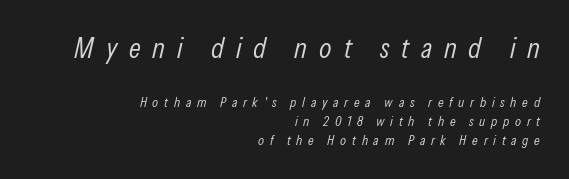
Decoration check: the copy has no underline. Does the lettering tilt? It does — this is italic. No heavy texture on the line: the type isn't bold. The lines sit at an ordinary, default distance from one another. Which margin do the lines hug? The right one — the left edge is uneven. Varying glyph widths throughout — classic text-font behaviour.
